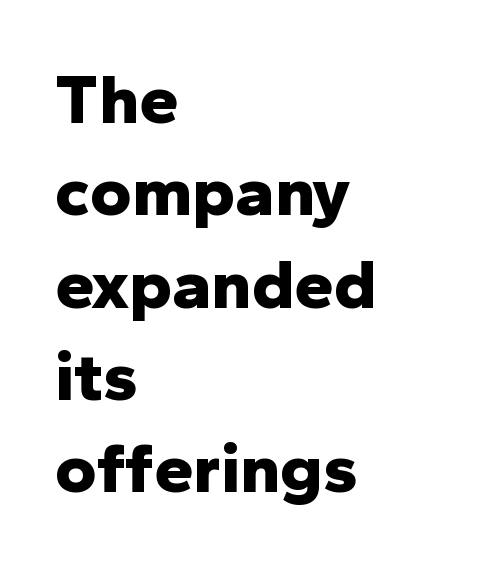
{"serif": "no", "italic": "no", "bold": "yes", "weight": "bold", "width": "normal", "stroke_contrast": "low", "x_height": "medium", "monospaced": "no", "underline": "no", "align": "left", "line_spacing": "normal", "line_spacing_ratio": 1.3, "letter_spacing": "normal", "letter_spacing_em": 0.0, "glyph_px": 71}
